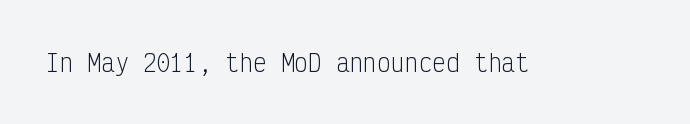
The type is set solid horizontally, with unmodified tracking. Words float on clear page, feet unadorned. A quiet, ordinary-to-light weight characterises the typeface. The type sits square on the baseline with zero lean.
